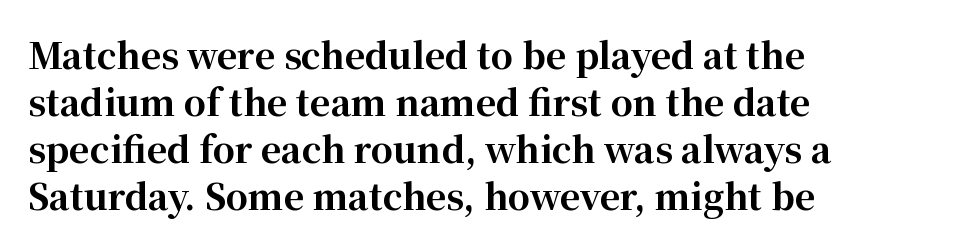
{"serif": "yes", "italic": "no", "bold": "yes", "weight": "bold", "width": "normal", "stroke_contrast": "high", "x_height": "medium", "monospaced": "no", "underline": "no", "align": "left", "line_spacing": "normal", "line_spacing_ratio": 1.34, "letter_spacing": "normal", "letter_spacing_em": 0.0, "glyph_px": 35}
